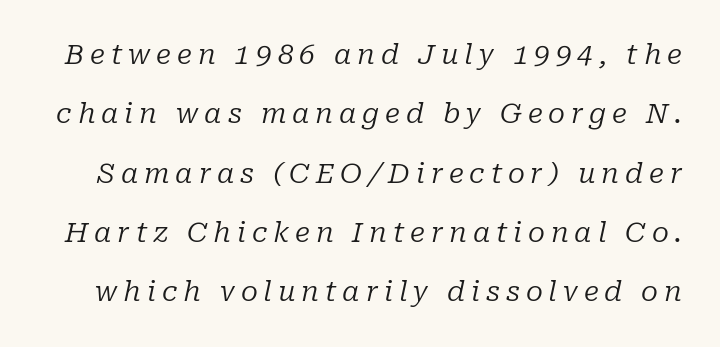
Q: Is the text bold? A: No.
Q: Is the text italic (slanted)? A: Yes, it leans right by about 10 degrees.
Q: Is the typeface a serif or a sans-serif typeface? A: Serif.
Q: Is the text underlined? A: No.
Q: Is the spacing between letters normal or unusually wide? A: Unusually wide.
Q: Is the spacing between lines tight, normal or loose? A: Loose.
Q: Width (condensed, normal, or wide)? A: Normal.
Q: Stroke contrast? A: Low.
Q: x-height? A: Medium.
Q: Monospaced? A: No.
